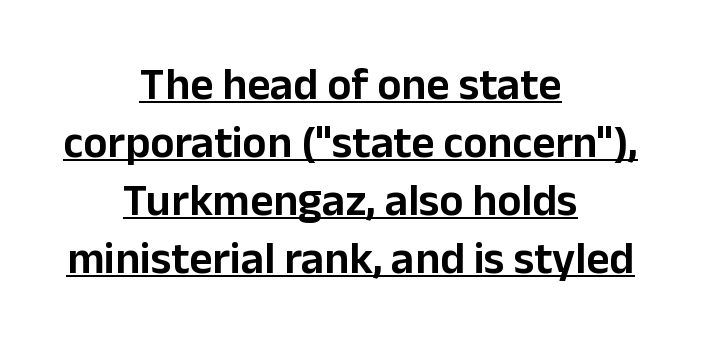
Q: Is the text italic (slanted)? A: No, it is upright.
Q: Is the typeface a serif or a sans-serif typeface? A: Sans-serif.
Q: Is the text underlined? A: Yes.
Q: How is the paragraph aligned? A: Centered.
Q: Is the spacing between letters normal or unusually wide? A: Normal.
Q: Is the spacing between lines tight, normal or loose? A: Normal.
Q: Width (condensed, normal, or wide)? A: Normal.
Q: Stroke contrast? A: Low.
Q: x-height? A: Medium.
Q: Monospaced? A: No.
